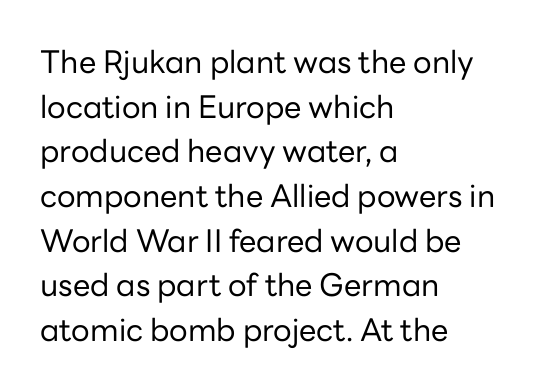
Nobody drew a line under any word here. The face used here is a sans, in the tradition of grotesques and geometrics. Notice how the stems are strictly vertical — no italics here. No extra tracking has been applied to these lines. Whoever set this chose a conventional vertical rhythm.
